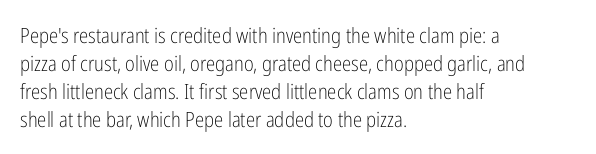
Q: Is the text bold? A: No.
Q: Is the text italic (slanted)? A: No, it is upright.
Q: Is the text underlined? A: No.
Q: How is the paragraph aligned? A: Left-aligned.
Q: Is the spacing between letters normal or unusually wide? A: Normal.
Q: Is the spacing between lines tight, normal or loose? A: Normal.
